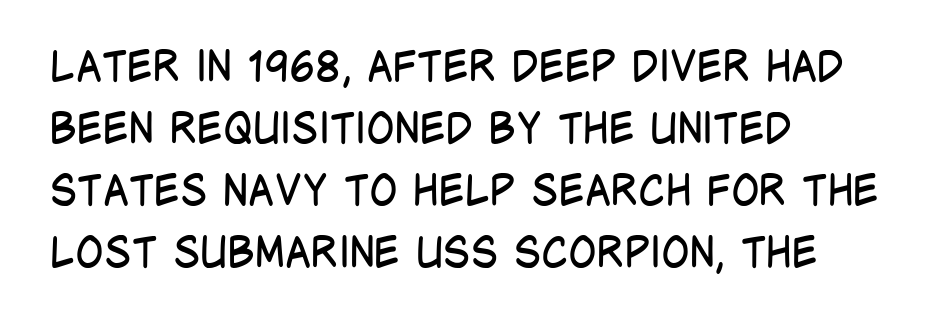
The image shows 42 px regular-weight, condensed sans-serif type, upright; set left-aligned, normal line spacing (1.48x), normal letter spacing, not underlined; low stroke contrast and a large x-height.
